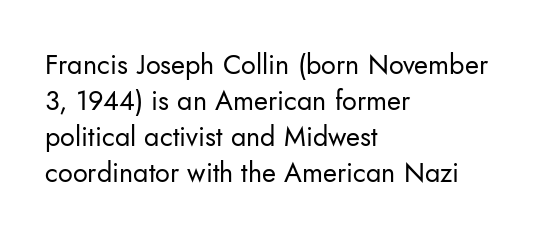
Q: Is the text bold? A: No.
Q: Is the text italic (slanted)? A: No, it is upright.
Q: Is the text underlined? A: No.
Q: How is the paragraph aligned? A: Left-aligned.
Q: Is the spacing between letters normal or unusually wide? A: Normal.
Q: Is the spacing between lines tight, normal or loose? A: Normal.
